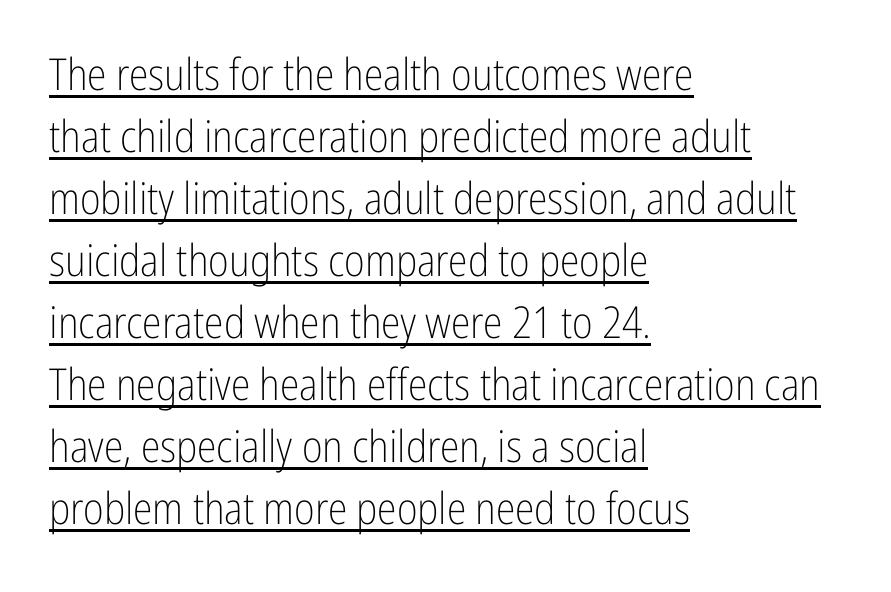
The image shows 44 px light, condensed sans-serif type, upright; set left-aligned, normal line spacing (1.41x), normal letter spacing, underlined; low stroke contrast and a medium x-height.
